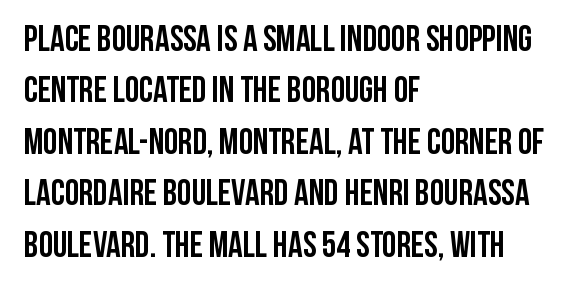
Q: Is the text bold? A: Yes.
Q: Is the text italic (slanted)? A: No, it is upright.
Q: Is the typeface a serif or a sans-serif typeface? A: Sans-serif.
Q: Is the text underlined? A: No.
Q: How is the paragraph aligned? A: Left-aligned.
Q: Is the spacing between letters normal or unusually wide? A: Normal.
Q: Is the spacing between lines tight, normal or loose? A: Normal.
Q: Width (condensed, normal, or wide)? A: Condensed.
Q: Stroke contrast? A: Low.
Q: x-height? A: Large.
Q: Monospaced? A: No.
